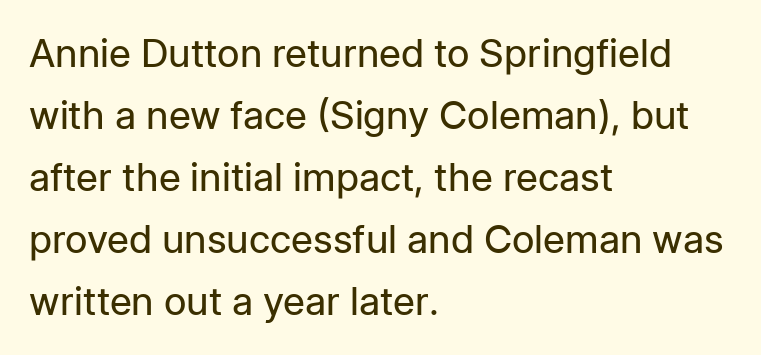
The face used here is a sans, in the tradition of grotesques and geometrics. If you measured baseline to baseline, you'd find a middling distance. Is the letter spacing exaggerated? No — it looks like the ordinary default. The font's upright variant was chosen for this text. Teacher's note: observe the even left margin — that is flush-left alignment. Weight: regular or lighter.
